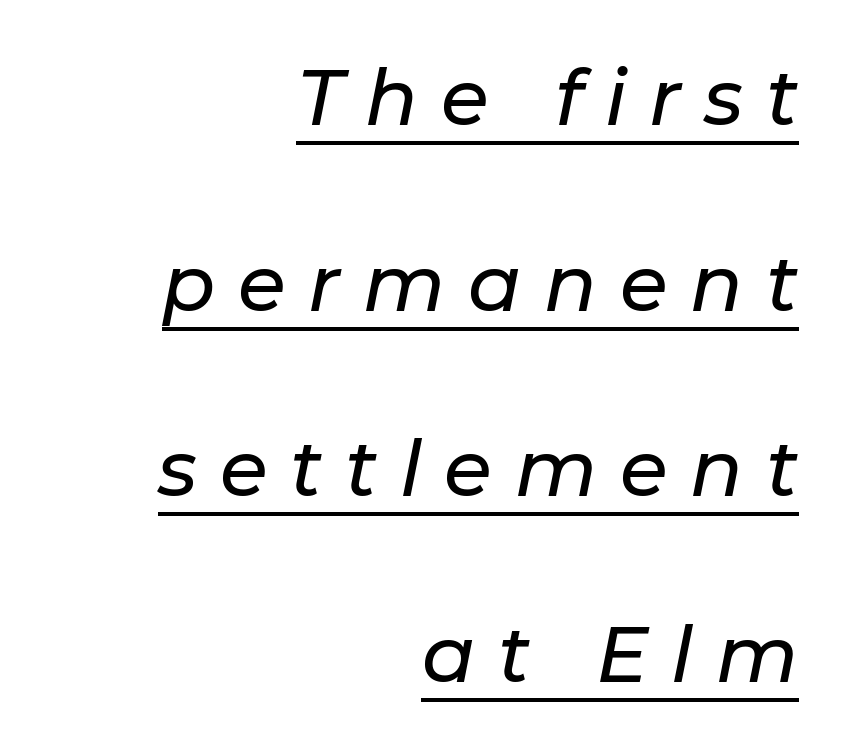
Spacing verdict: proportional, widths tailored to each character. This is underlined copy, the kind a proofreader might mark for attention. Italic? Definitely — the glyphs are oblique. One-word summary of the alignment: right. How are the letters spaced? Widely, with obvious added tracking. Airy leading.
